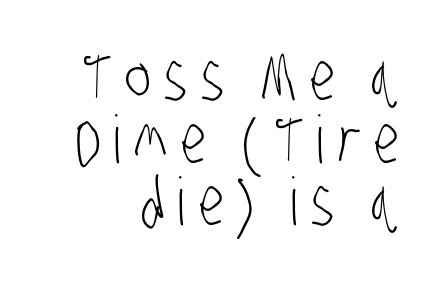
Q: Is the text bold? A: No.
Q: Is the typeface a serif or a sans-serif typeface? A: Sans-serif.
Q: Is the text underlined? A: No.
Q: How is the paragraph aligned? A: Right-aligned.
Q: Is the spacing between letters normal or unusually wide? A: Unusually wide.
Q: Is the spacing between lines tight, normal or loose? A: Tight.
Q: Width (condensed, normal, or wide)? A: Condensed.
Q: Stroke contrast? A: Low.
Q: x-height? A: Large.
Q: Monospaced? A: No.
